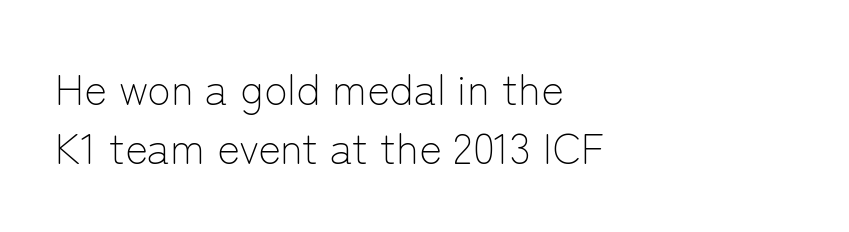
The image shows 43 px light sans-serif type, upright; set left-aligned, normal line spacing (1.37x), normal letter spacing, not underlined; low stroke contrast and a medium x-height.
